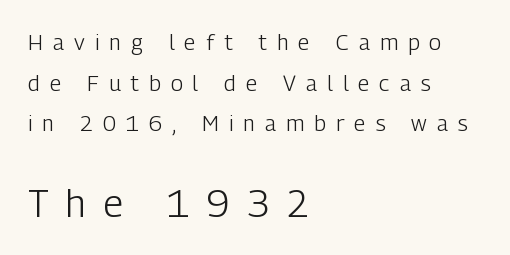
{"serif": "no", "italic": "no", "bold": "no", "weight": "light", "width": "condensed", "stroke_contrast": "low", "x_height": "medium", "monospaced": "no", "underline": "no", "align": "left", "line_spacing_ratio": 1.85, "letter_spacing": "wide", "letter_spacing_em": 0.46, "larger_block": "second", "size_ratio": 1.73, "glyph_px": 38}
